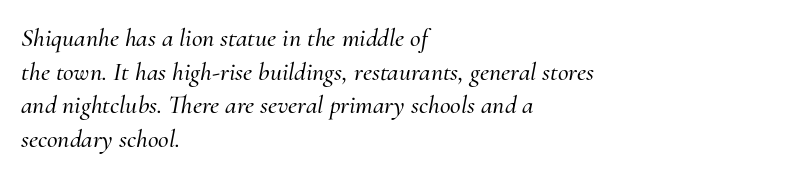
The image shows 26 px text type, italic (leaning right); set left-aligned, normal line spacing (1.29x), normal letter spacing, not underlined.
